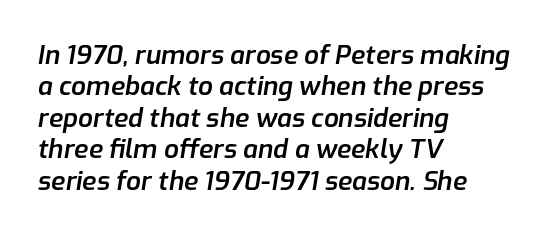
The passage shown is not underscored anywhere. Tracking here is standard; glyphs follow each other at the usual distance. These lines are set flush left with a ragged right edge. Caption: semibold face, moderately heavy strokes. The passage shown leans; its letterforms are oblique.
